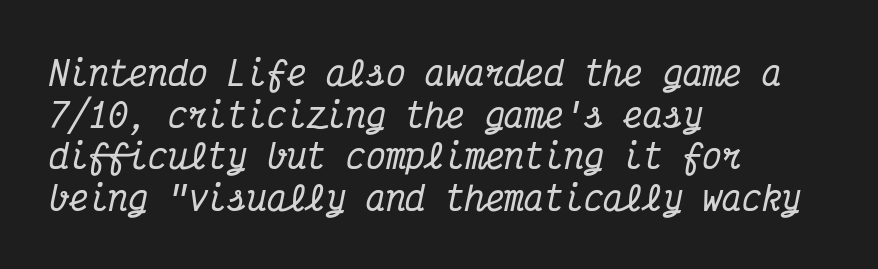
{"serif": "yes", "italic": "yes", "lean": "right", "slant_degrees": 12, "width": "condensed", "stroke_contrast": "medium", "x_height": "medium", "monospaced": "yes", "underline": "no", "align": "left", "line_spacing": "normal", "line_spacing_ratio": 1.26, "letter_spacing": "normal", "letter_spacing_em": 0.0, "glyph_px": 33}
